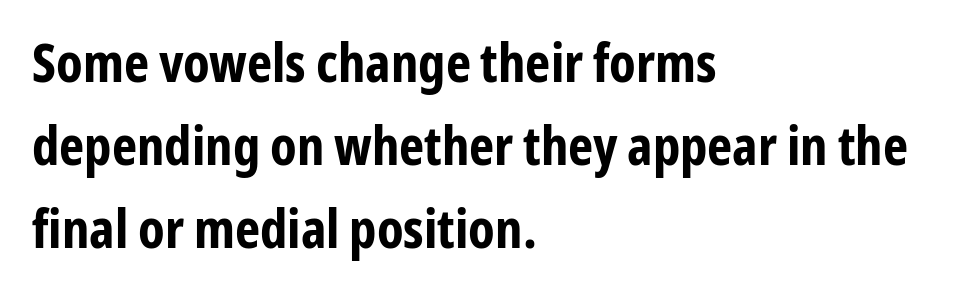
The face used here is proportionally spaced, like ordinary book or web type. The paragraph has a hard left edge and a soft right edge. These lines were composed using upright roman letters. Typographic density is high because the face is bold. The letterforms sit shoulder to shoulder at normal distance.
